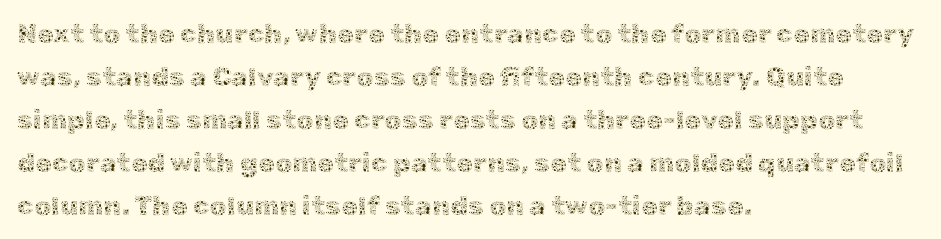
Q: Is the text bold? A: No.
Q: Is the text italic (slanted)? A: No, it is upright.
Q: Is the text underlined? A: No.
Q: How is the paragraph aligned? A: Left-aligned.
Q: Is the spacing between letters normal or unusually wide? A: Normal.
Q: Is the spacing between lines tight, normal or loose? A: Normal.
